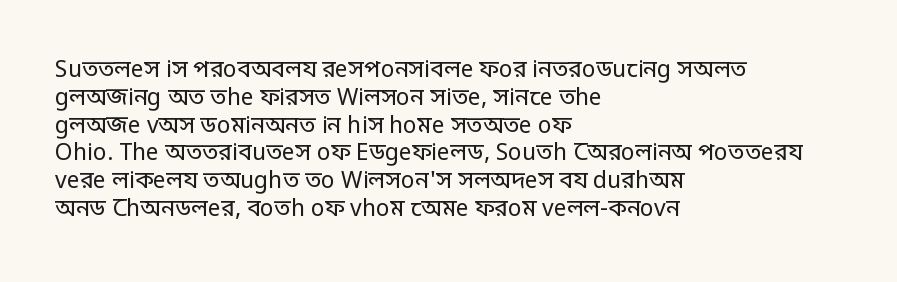
Italic: no, the glyphs are upright roman. Typeset ragged right — the left edge is the straight one. The gaps between neighbouring characters are ordinary and unremarkable. No letter is thick-stroked: the sample isn't bold. Lines of text with bare space underneath.
